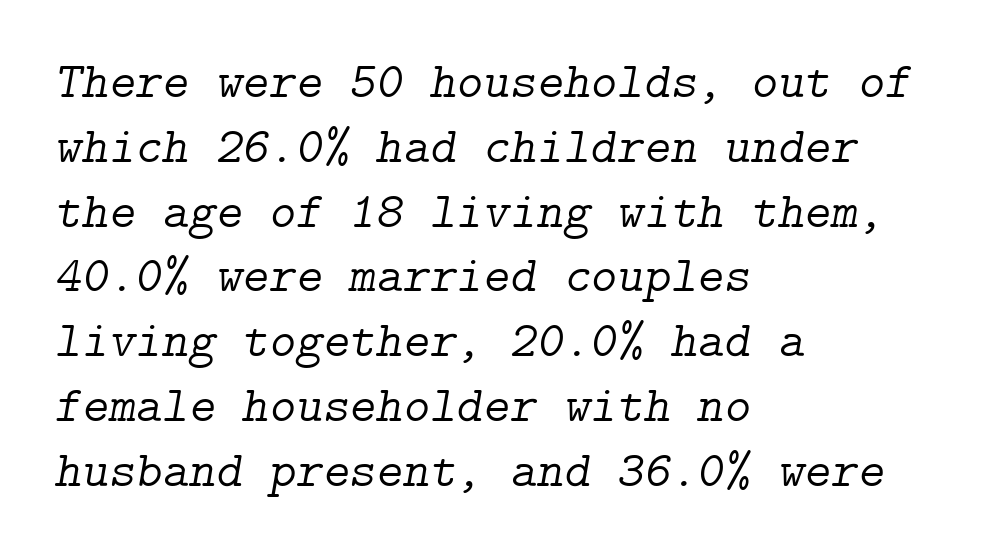
Stroke mass is kept to a normal reading level or below. The passage shown is typeset with a serif family. Just letters on the line, the space beneath them empty. Horizontal bands of white between lines are of average thickness. Left-aligned paragraph, ragged on the right. Looking at the ascenders, they clearly lean.
